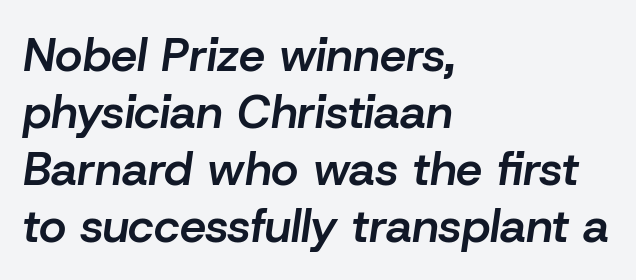
{"italic": "yes", "lean": "right", "slant_degrees": 8, "bold": "semi", "weight": "semibold", "width": "normal", "stroke_contrast": "low", "x_height": "medium", "monospaced": "no", "underline": "no", "align": "left", "line_spacing_ratio": 1.21, "letter_spacing": "normal", "letter_spacing_em": 0.0, "glyph_px": 47}
